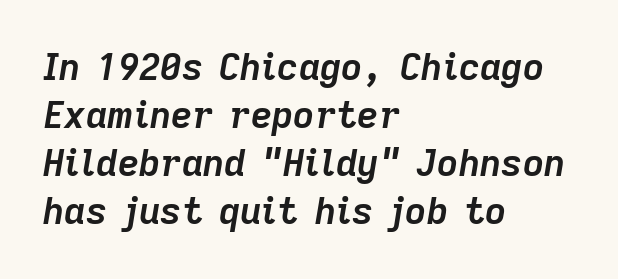
{"italic": "yes", "lean": "right", "slant_degrees": 9, "bold": "yes", "weight": "semibold", "width": "normal", "stroke_contrast": "low", "x_height": "medium", "monospaced": "no", "underline": "no", "align": "left", "line_spacing": "normal", "line_spacing_ratio": 1.3, "letter_spacing": "normal", "letter_spacing_em": 0.0, "glyph_px": 37}
